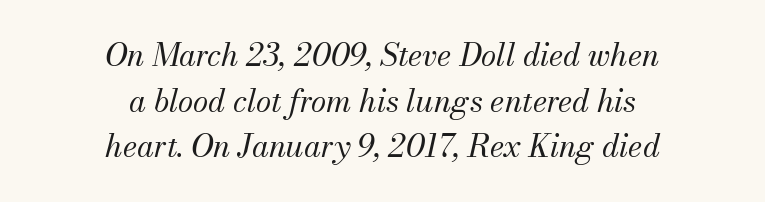
Compared with a flush-left layout, this one balances lines on the center instead. Glyph-to-glyph distance matches everyday printed text. Nobody drew a line under any word here. I'd call this a serif setting — the letters wear small feet. The letters look calm and open, with moderate or lighter stems.
